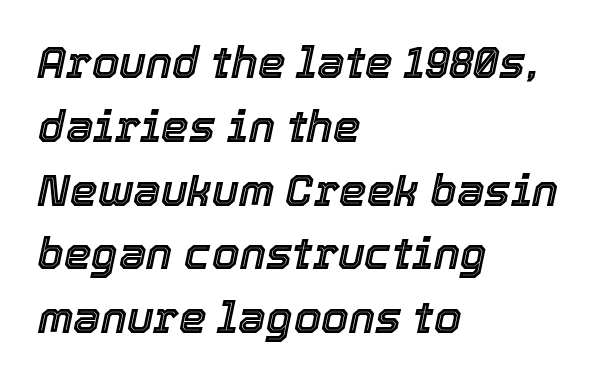
{"italic": "yes", "lean": "right", "slant_degrees": 12, "width": "normal", "x_height": "medium", "monospaced": "no", "underline": "no", "align": "left", "line_spacing": "normal", "line_spacing_ratio": 1.45, "letter_spacing": "normal", "letter_spacing_em": 0.0, "glyph_px": 44}
